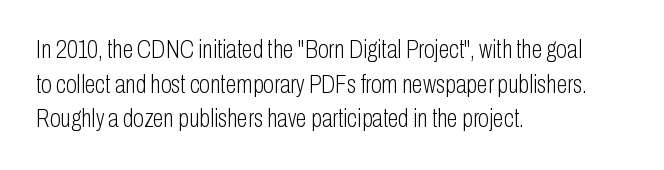
The letters stand straight up with perfectly vertical stems. The typesetter chose a ragged-right arrangement here. What's the leading like? Ordinary, nothing unusual. Nothing unusual about the tracking: characters are spaced as the font intends. Is the stroke heavy? The answer is a plain regular-or-lighter.
